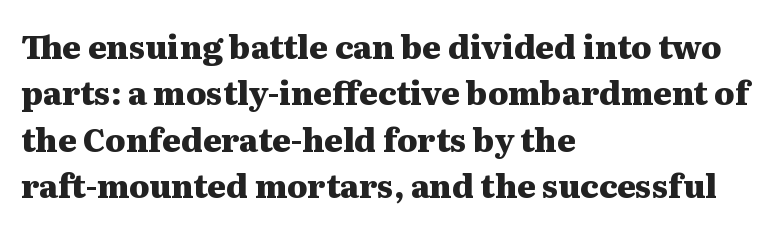
{"serif": "yes", "italic": "no", "bold": "yes", "weight": "heavy", "width": "wide", "stroke_contrast": "medium", "x_height": "medium", "monospaced": "no", "underline": "no", "align": "left", "line_spacing": "normal", "line_spacing_ratio": 1.45, "letter_spacing": "normal", "letter_spacing_em": 0.0, "glyph_px": 32}
